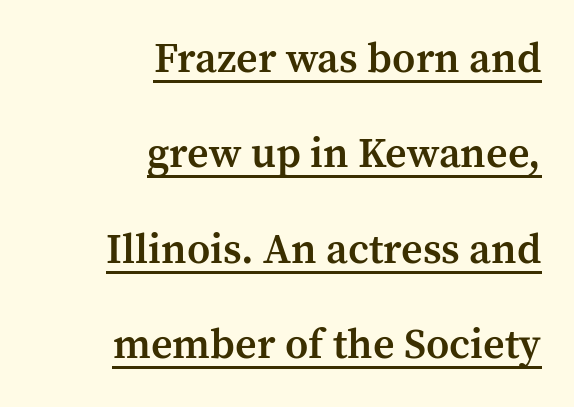
The type is set solid horizontally, with unmodified tracking. The ragged edge is on the left, which tells us the setting is flush right. Nope, not italic — everything's standing straight. The letters advance in unequal steps, a hallmark of proportional type.
